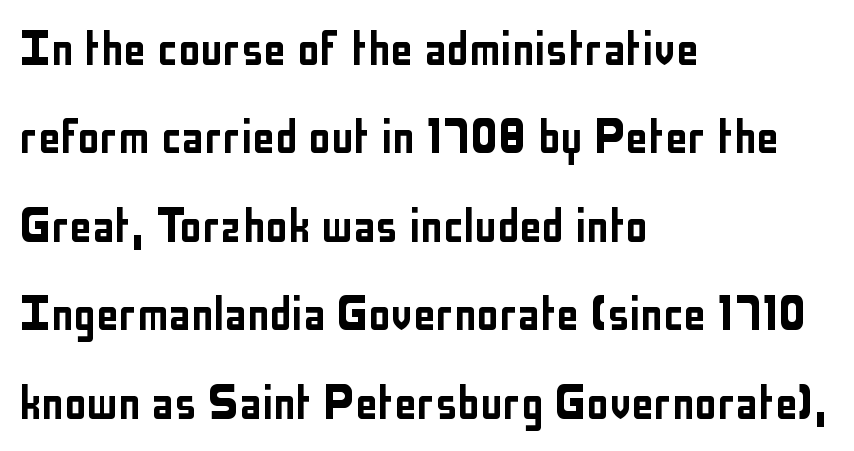
The image shows 56 px condensed sans-serif type, upright; set left-aligned, normal line spacing (1.58x), normal letter spacing, not underlined; low stroke contrast and a medium x-height.
